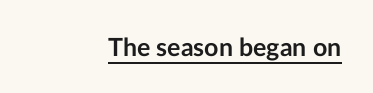
The face used here appears with an underline applied. Nope, not italic — everything's standing straight. This is heavy type, rendered in bold. Nobody touched the tracking dial on this one.
